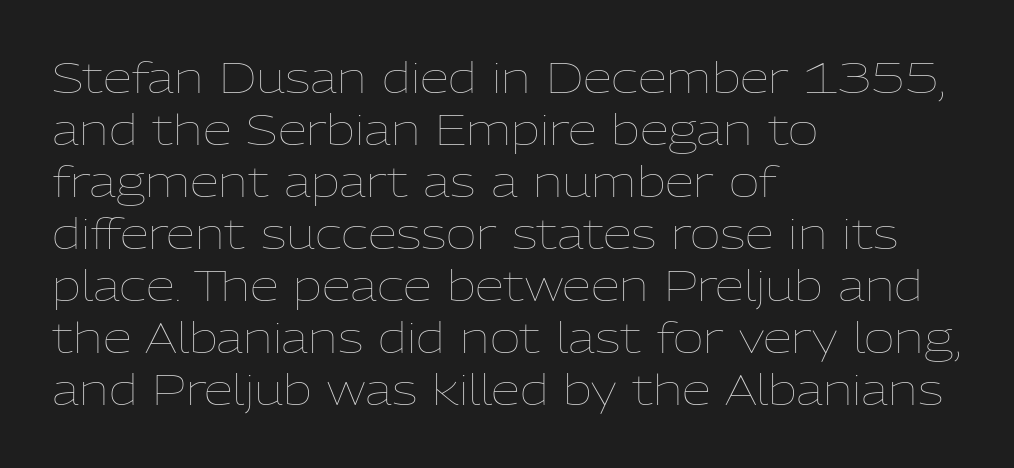
{"italic": "no", "bold": "no", "weight": "thin", "width": "normal", "stroke_contrast": "low", "x_height": "medium", "monospaced": "no", "underline": "no", "align": "left", "line_spacing_ratio": 1.24, "letter_spacing": "normal", "letter_spacing_em": 0.0, "glyph_px": 42}
